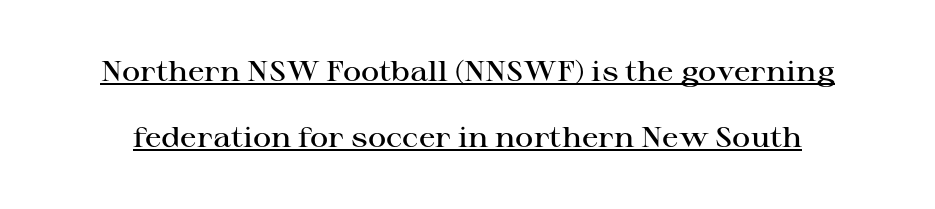
{"serif": "yes", "italic": "no", "bold": "semi", "weight": "semibold", "width": "wide", "stroke_contrast": "high", "x_height": "medium", "monospaced": "no", "underline": "yes", "line_spacing": "loose", "line_spacing_ratio": 2.35, "letter_spacing": "normal", "letter_spacing_em": 0.0, "glyph_px": 28}
